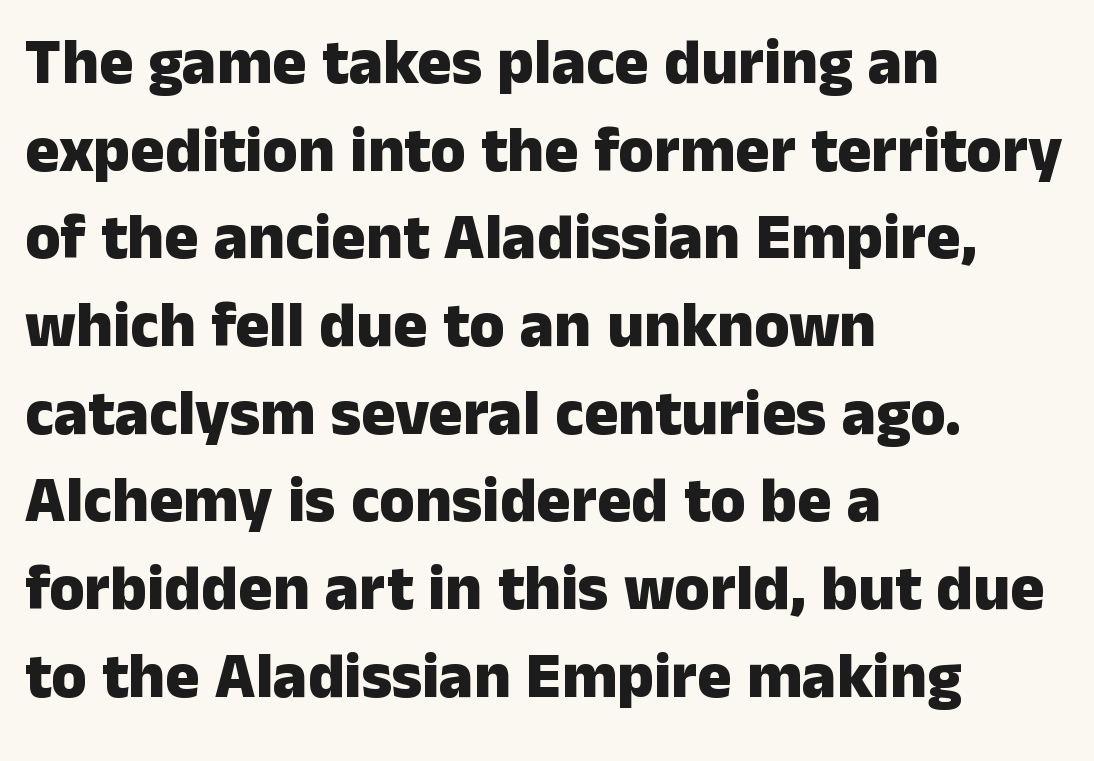
The image shows 64 px heavy sans-serif type, upright; set left-aligned, normal line spacing (1.37x), normal letter spacing, not underlined; low stroke contrast and a medium x-height.
